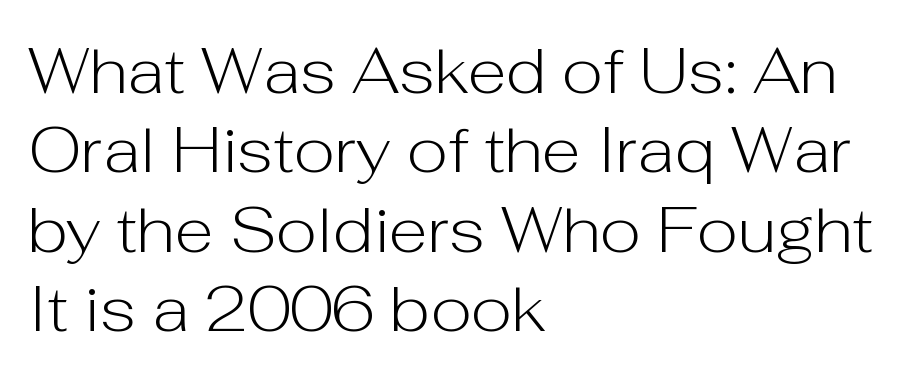
{"serif": "no", "italic": "no", "bold": "no", "weight": "light", "width": "normal", "stroke_contrast": "low", "x_height": "medium", "monospaced": "no", "underline": "no", "align": "left", "line_spacing_ratio": 1.24, "letter_spacing": "normal", "letter_spacing_em": 0.0, "glyph_px": 64}
